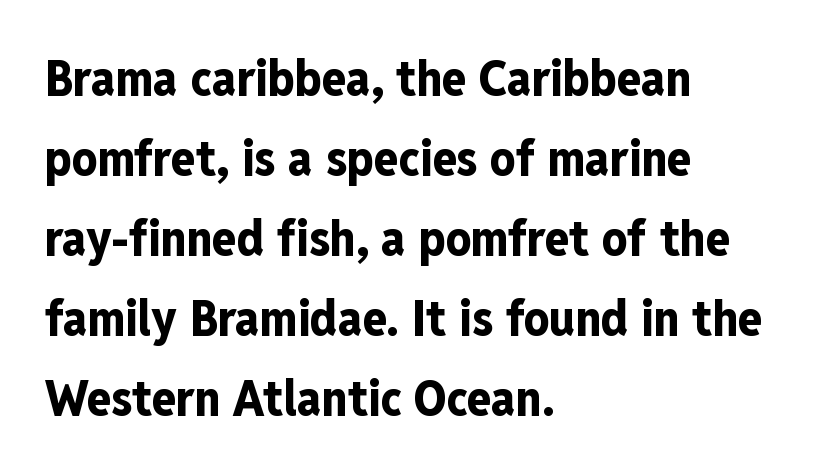
{"serif": "no", "italic": "no", "bold": "yes", "weight": "bold", "width": "condensed", "stroke_contrast": "low", "x_height": "medium", "monospaced": "no", "underline": "no", "align": "left", "line_spacing": "normal", "line_spacing_ratio": 1.6, "letter_spacing": "normal", "letter_spacing_em": 0.0, "glyph_px": 50}
